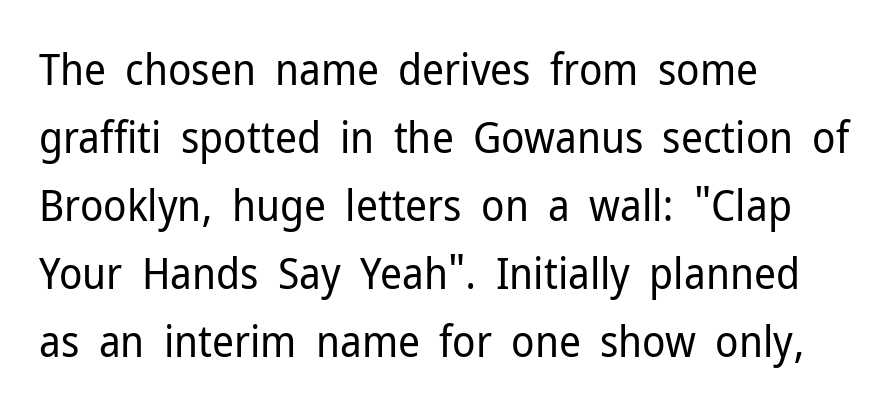
The image shows 43 px regular-weight sans-serif type, upright; set left-aligned, normal line spacing (1.58x), normal letter spacing, not underlined; low stroke contrast and a medium x-height.
